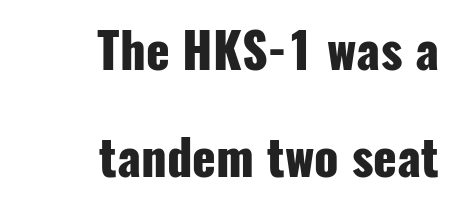
{"serif": "no", "italic": "no", "bold": "yes", "weight": "heavy", "width": "condensed", "stroke_contrast": "low", "x_height": "medium", "monospaced": "no", "underline": "no", "align": "right", "line_spacing": "loose", "line_spacing_ratio": 2.19, "letter_spacing": "normal", "letter_spacing_em": 0.0, "glyph_px": 49}
